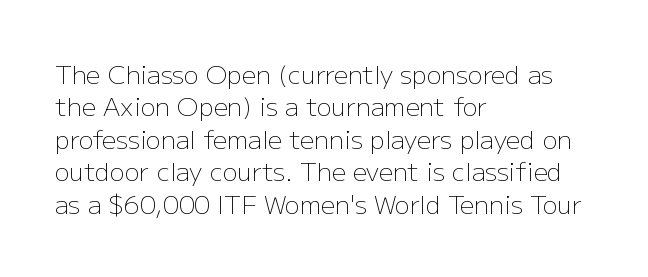
The image shows 25 px text type, upright; set left-aligned, normal line spacing (1.3x), normal letter spacing, not underlined.
